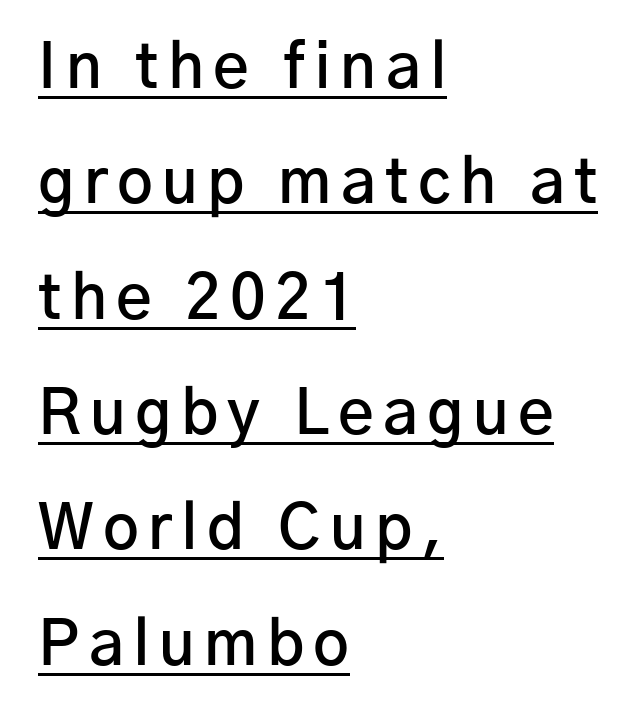
Is this a fixed-width face? No — the glyphs have proportional, varying widths. Short and long lines alike share a common starting point at left. A sans-serif font was chosen for this passage. Moderately thickened strokes mark this as semibold type.
